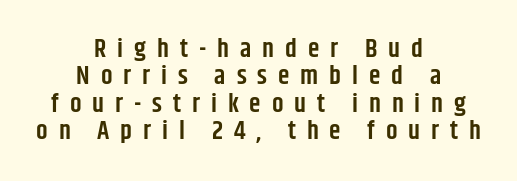
Does the lettering tilt? It doesn't — this is upright. Typesetter's note: demi weight, one step under bold. Teacher's note: observe the equal gaps on both sides — that is centered alignment. Nobody drew a line under any word here. Baseline-to-baseline distance is barely more than the letter height. Each word looks stretched out because of the extra space between its letters.
